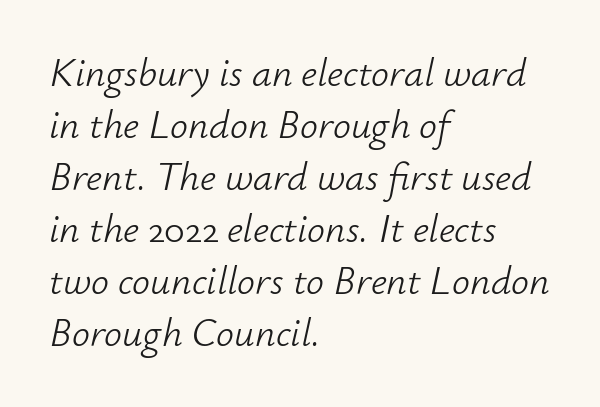
Does the leading feel generous? No, just average. The axis of the letterforms is tilted away from vertical. Nothing unusual about the tracking: characters are spaced as the font intends. Honestly, there is no underline to notice here at all. Horizontal alignment here is leftward, the default for most running prose.
